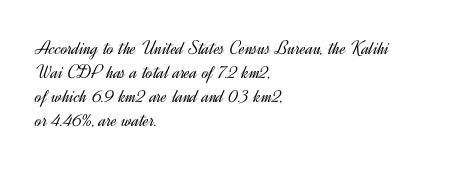
Descenders are the only things crossing below the line. Letters have the restrained weight of plain body copy at most. Where is the straight margin? On the left. Between one letter and the next there's only the usual sliver of space.
